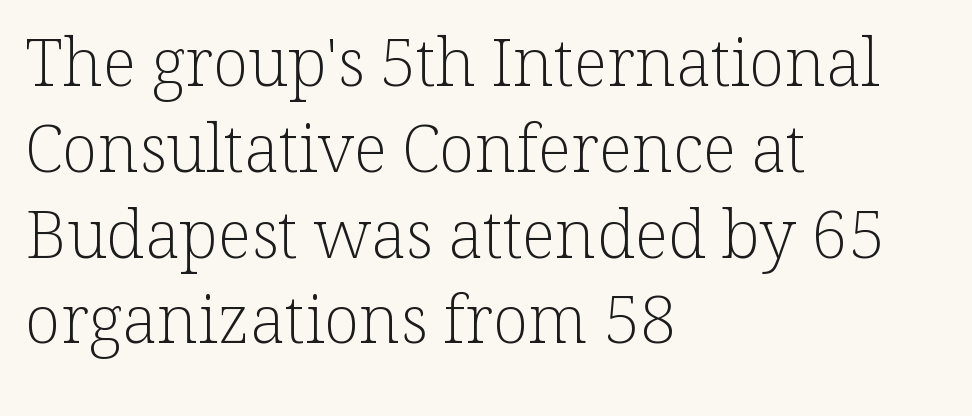
Q: Is the text bold? A: No.
Q: Is the text italic (slanted)? A: No, it is upright.
Q: Is the typeface a serif or a sans-serif typeface? A: Serif.
Q: Is the text underlined? A: No.
Q: How is the paragraph aligned? A: Left-aligned.
Q: Is the spacing between letters normal or unusually wide? A: Normal.
Q: Is the spacing between lines tight, normal or loose? A: Normal.
Q: Width (condensed, normal, or wide)? A: Normal.
Q: Stroke contrast? A: Low.
Q: x-height? A: Medium.
Q: Monospaced? A: No.
